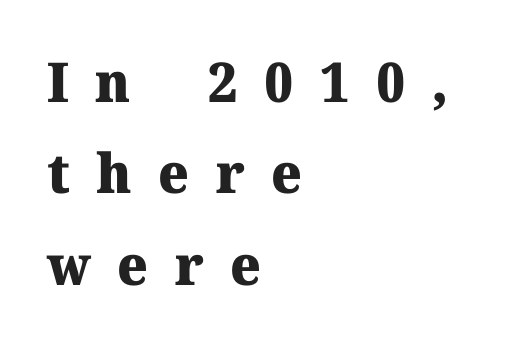
The image shows 55 px heavy serif type, upright; set left-aligned, normal line spacing (1.66x), unusually wide letter spacing (+0.48 em), not underlined; medium stroke contrast and a medium x-height.
